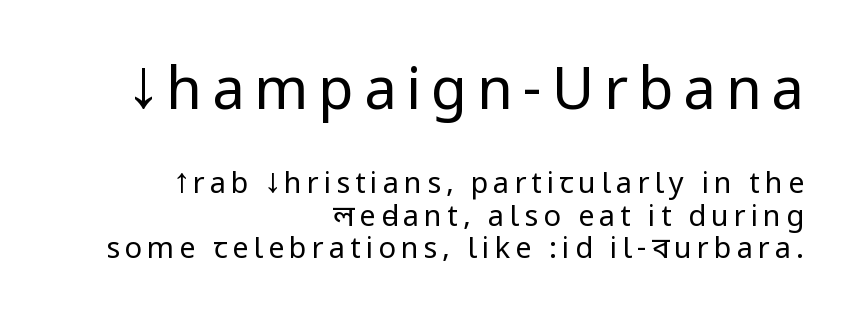
The image shows 58 px regular-weight, condensed sans-serif type, upright; set right-aligned, tight line spacing (1.12x), not underlined; the first (top) block is 2.0x larger; low stroke contrast.
